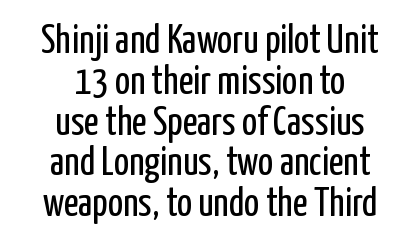
Q: Is the text bold? A: No.
Q: Is the text italic (slanted)? A: No, it is upright.
Q: Is the typeface a serif or a sans-serif typeface? A: Sans-serif.
Q: Is the text underlined? A: No.
Q: How is the paragraph aligned? A: Centered.
Q: Is the spacing between letters normal or unusually wide? A: Normal.
Q: Is the spacing between lines tight, normal or loose? A: Tight.
Q: Width (condensed, normal, or wide)? A: Condensed.
Q: Stroke contrast? A: Low.
Q: x-height? A: Medium.
Q: Monospaced? A: No.
